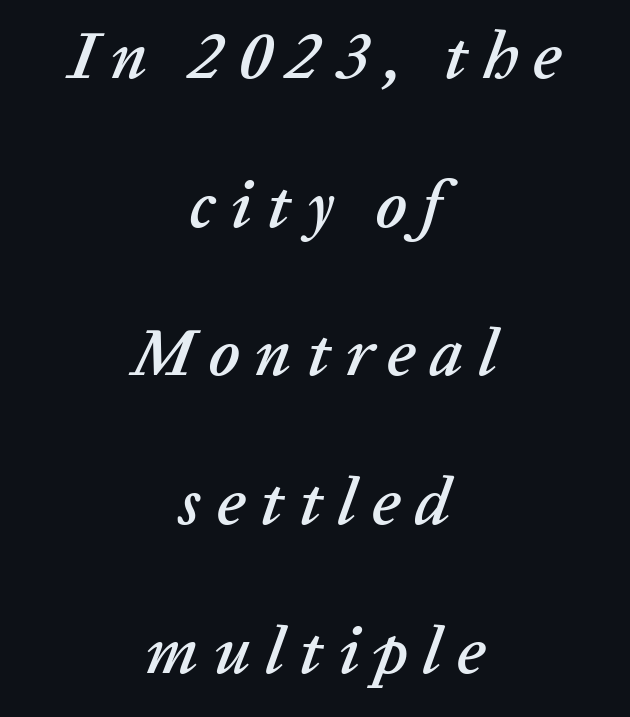
Q: Is the text italic (slanted)? A: Yes, it leans right by about 20 degrees.
Q: Is the text underlined? A: No.
Q: How is the paragraph aligned? A: Centered.
Q: Is the spacing between letters normal or unusually wide? A: Unusually wide.
Q: Is the spacing between lines tight, normal or loose? A: Loose.
Q: Width (condensed, normal, or wide)? A: Normal.
Q: Stroke contrast? A: Low.
Q: x-height? A: Medium.
Q: Monospaced? A: No.
